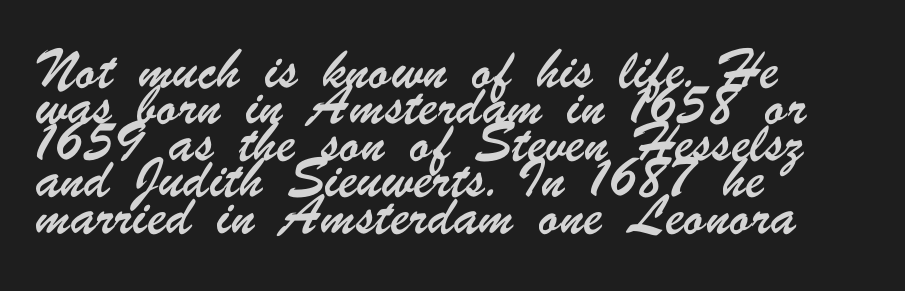
The image shows 25 px text type; set left-aligned, normal line spacing (1.46x), normal letter spacing, not underlined.
